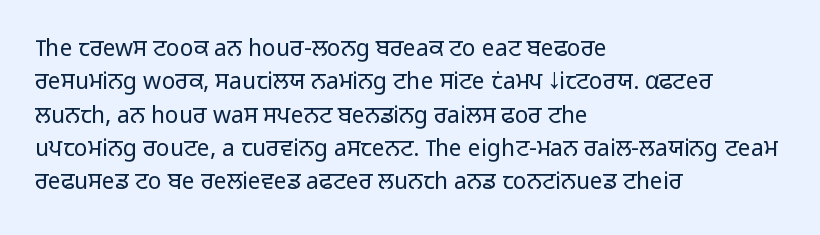
How would I describe the line gaps? Plain and ordinary. Just letters on the line, the space beneath them empty. Alignment: flush left. In terms of posture, this sample is upright.
